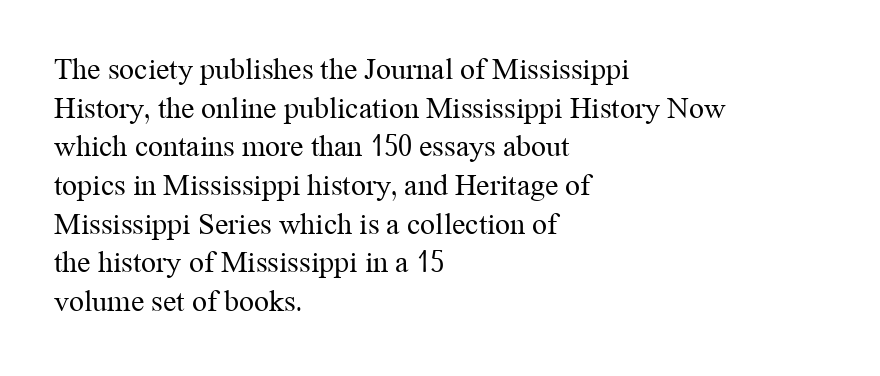
The image shows 30 px regular-weight serif type, upright; set left-aligned, normal line spacing (1.29x), normal letter spacing, not underlined; medium stroke contrast and a medium x-height.
